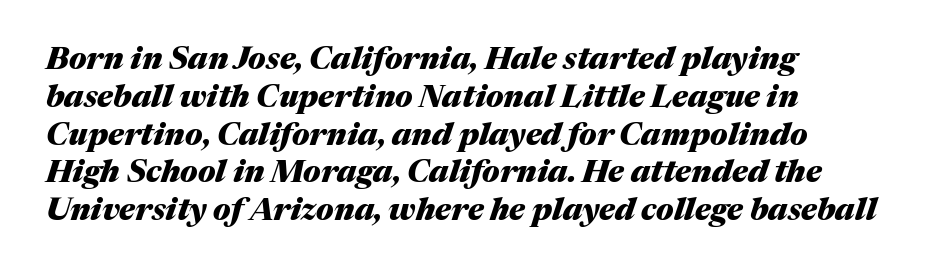
{"italic": "yes", "lean": "right", "slant_degrees": 17, "bold": "yes", "weight": "heavy", "width": "normal", "stroke_contrast": "medium", "x_height": "medium", "monospaced": "no", "underline": "no", "align": "left", "line_spacing_ratio": 1.22, "letter_spacing": "normal", "letter_spacing_em": 0.0, "glyph_px": 31}
